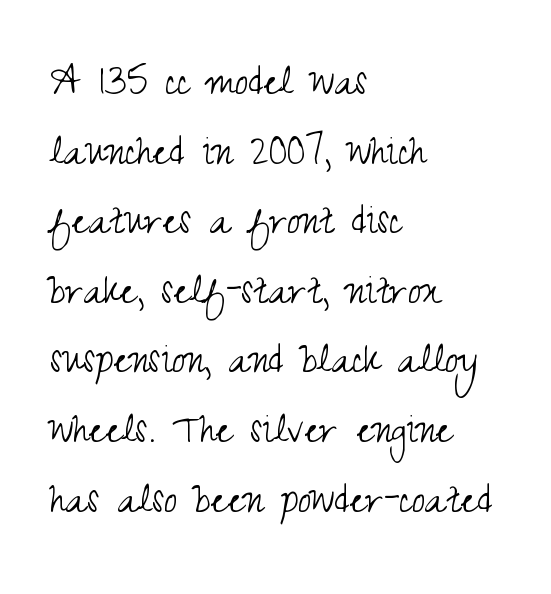
{"serif": "no", "italic": "no", "bold": "no", "weight": "light", "width": "condensed", "stroke_contrast": "medium", "x_height": "small", "monospaced": "no", "underline": "no", "align": "left", "line_spacing": "normal", "line_spacing_ratio": 1.45, "letter_spacing": "normal", "letter_spacing_em": 0.0, "glyph_px": 48}
